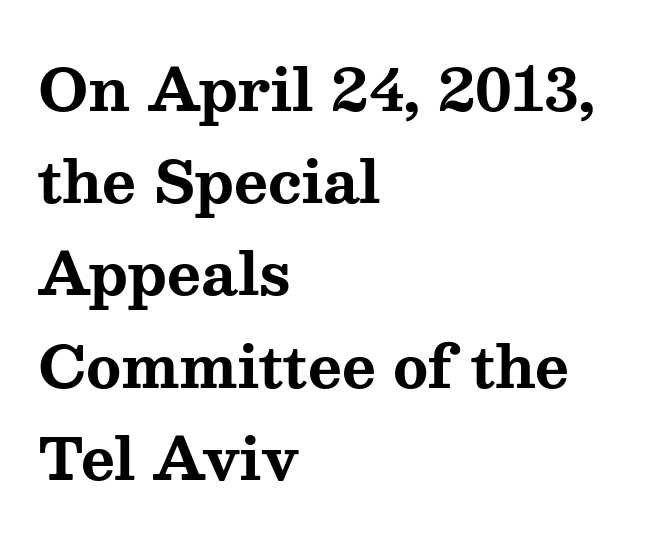
Q: Is the text bold? A: Yes.
Q: Is the text italic (slanted)? A: No, it is upright.
Q: Is the typeface a serif or a sans-serif typeface? A: Serif.
Q: Is the text underlined? A: No.
Q: How is the paragraph aligned? A: Left-aligned.
Q: Is the spacing between letters normal or unusually wide? A: Normal.
Q: Is the spacing between lines tight, normal or loose? A: Normal.
Q: Width (condensed, normal, or wide)? A: Wide.
Q: Stroke contrast? A: Medium.
Q: x-height? A: Medium.
Q: Monospaced? A: No.
